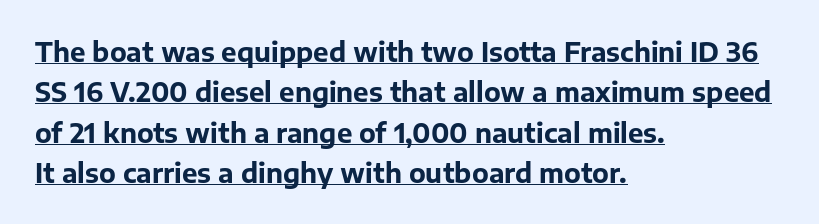
A student would call this left alignment; a typographer would say flush left, rag right. Students, this is bold: see how much ink each stroke carries. Is the letter spacing exaggerated? No — it looks like the ordinary default. This is underlined copy, the kind a proofreader might mark for attention. Ordinary non-slanted type is in use.
